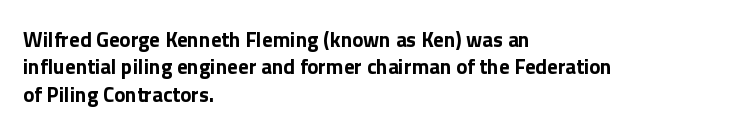
{"italic": "no", "bold": "yes", "underline": "no", "align": "left", "line_spacing": "normal", "line_spacing_ratio": 1.3, "letter_spacing": "normal", "letter_spacing_em": 0.0, "glyph_px": 21}
